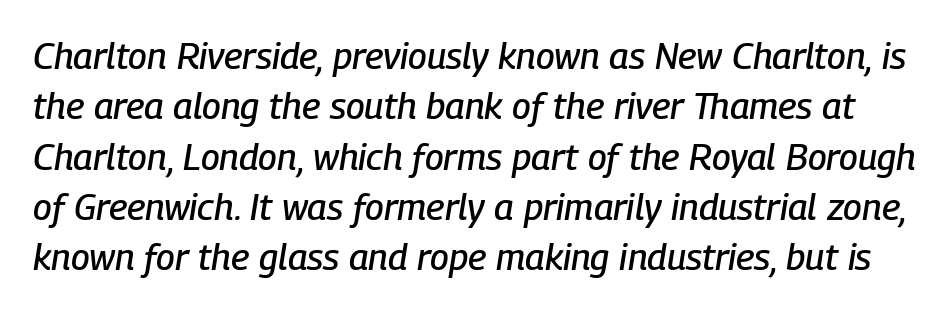
Q: Is the text italic (slanted)? A: Yes, it leans right by about 9 degrees.
Q: Is the text underlined? A: No.
Q: Is the spacing between letters normal or unusually wide? A: Normal.
Q: Is the spacing between lines tight, normal or loose? A: Normal.
Q: Width (condensed, normal, or wide)? A: Condensed.
Q: Stroke contrast? A: Low.
Q: x-height? A: Medium.
Q: Monospaced? A: No.
